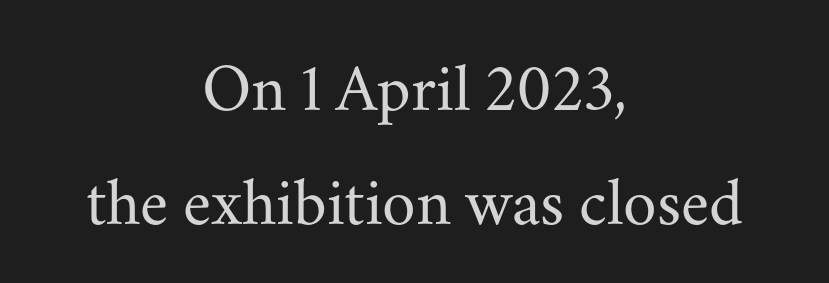
Observe the serifs anchoring each vertical stroke in this sample. Here the designer chose a conventional face with non-uniform glyph widths. A clean baseline with only descenders dipping below it. Unlike italic type, these characters show no tilt at all. If you measured baseline to baseline, you'd find a middling distance. What stands out about the letter spacing? Nothing — it is the standard amount.
